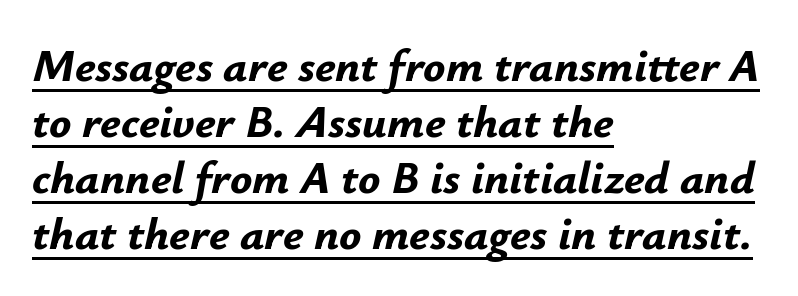
The image shows 46 px bold type, italic (leaning right); set left-aligned, line spacing 1.22x, normal letter spacing, underlined; low stroke contrast and a small x-height.
